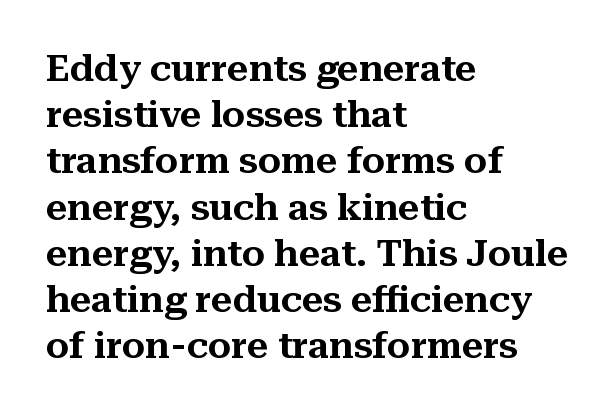
The image shows 37 px serif type, upright; set left-aligned, normal line spacing (1.25x), normal letter spacing, not underlined; medium stroke contrast and a medium x-height.
